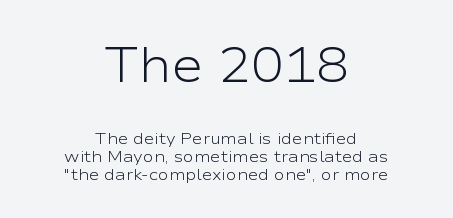
{"serif": "no", "italic": "no", "bold": "no", "weight": "light", "width": "wide", "stroke_contrast": "low", "x_height": "medium", "monospaced": "no", "underline": "no", "align": "center", "line_spacing": "tight", "line_spacing_ratio": 1.13, "letter_spacing": "normal", "letter_spacing_em": 0.0, "larger_block": "first", "size_ratio": 3.06, "glyph_px": 49}
